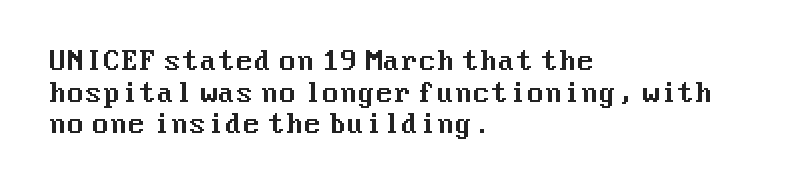
{"italic": "no", "underline": "no", "align": "left", "line_spacing_ratio": 1.22, "letter_spacing": "normal", "letter_spacing_em": 0.0, "glyph_px": 26}
